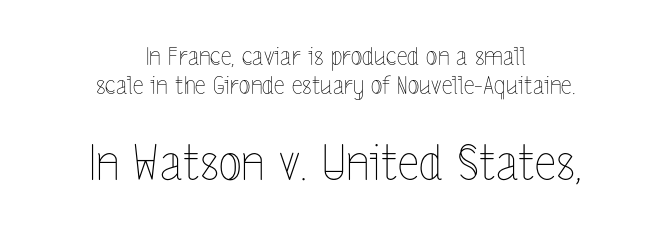
{"italic": "no", "bold": "no", "weight": "thin", "width": "condensed", "x_height": "medium", "monospaced": "no", "underline": "no", "align": "center", "line_spacing_ratio": 1.2, "letter_spacing": "normal", "letter_spacing_em": 0.0, "larger_block": "second", "size_ratio": 2.0, "glyph_px": 48}
